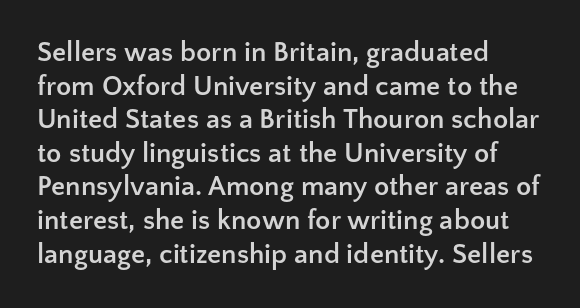
The image shows 28 px semibold sans-serif type, upright; set left-aligned, line spacing 1.2x, normal letter spacing, not underlined; low stroke contrast and a medium x-height.
